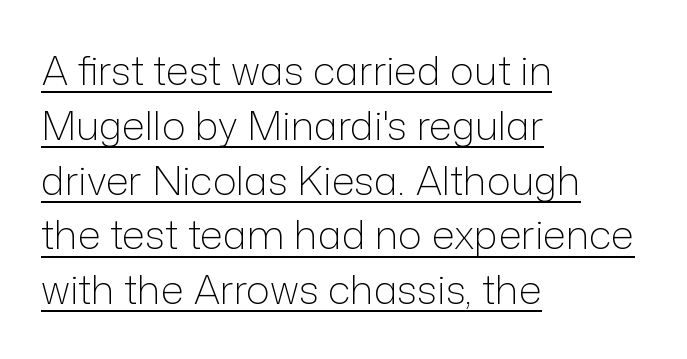
{"serif": "no", "italic": "no", "bold": "no", "weight": "light", "width": "normal", "stroke_contrast": "low", "x_height": "medium", "monospaced": "no", "underline": "yes", "align": "left", "line_spacing": "normal", "line_spacing_ratio": 1.37, "letter_spacing": "normal", "letter_spacing_em": 0.0, "glyph_px": 40}
